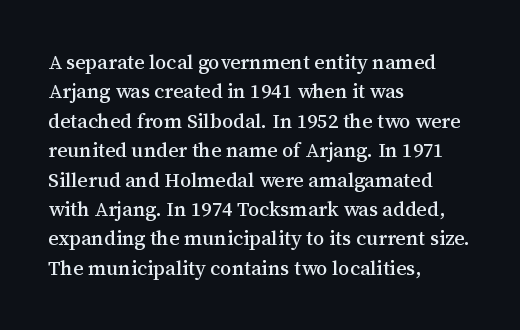
Q: Is the text italic (slanted)? A: No, it is upright.
Q: Is the text underlined? A: No.
Q: How is the paragraph aligned? A: Left-aligned.
Q: Is the spacing between letters normal or unusually wide? A: Normal.
Q: Is the spacing between lines tight, normal or loose? A: Normal.
